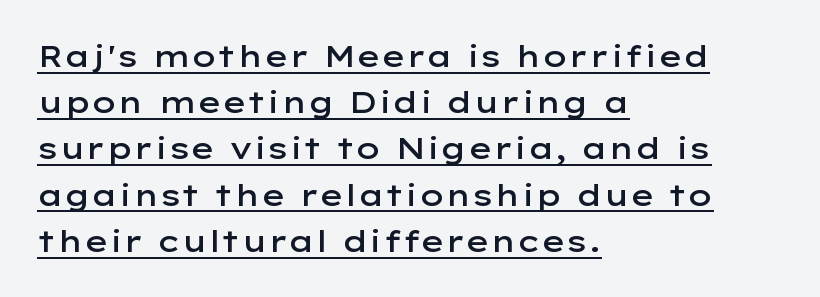
On the weight axis this lands at semibold, roughly 600. Compared with typical body copy, the letter spacing here is the same. The rendered words wear a rule along their underside. Whoever set this chose a conventional vertical rhythm. The font family rendered here belongs to the sans-serif group. Typeset ragged right — the left edge is the straight one.
